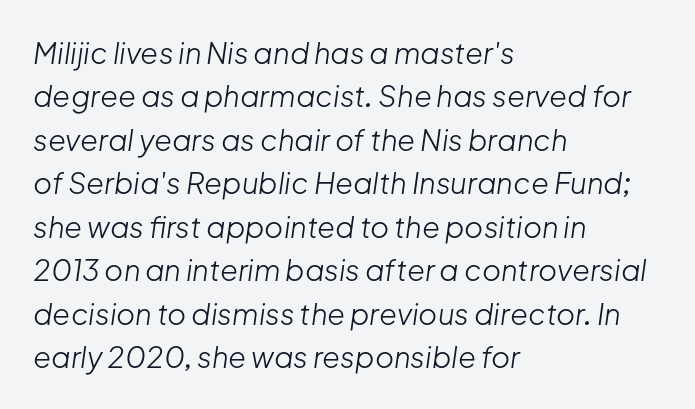
{"italic": "yes", "lean": "right", "slant_degrees": 8, "bold": "no", "weight": "light", "width": "normal", "stroke_contrast": "low", "x_height": "medium", "monospaced": "no", "underline": "no", "align": "left", "line_spacing": "normal", "line_spacing_ratio": 1.5, "letter_spacing": "normal", "letter_spacing_em": 0.0, "glyph_px": 29}
